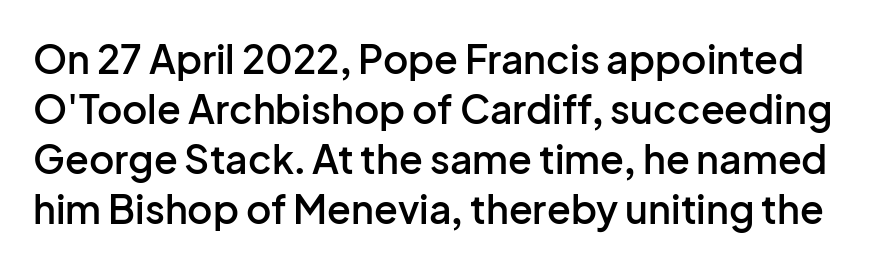
The image shows 39 px semibold sans-serif type, upright; set normal line spacing (1.28x), normal letter spacing, not underlined; low stroke contrast and a medium x-height.
